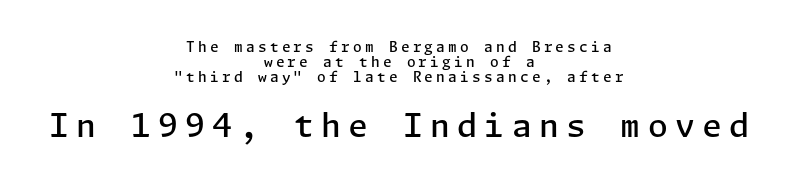
I'd describe the lettering as semibold — firm but not a full bold. In terms of leading, this rendering errs on the cramped side. Two sizes are in play, and the larger belongs to the second block. Compared with a flush-left layout, this one balances lines on the center instead. Nope, not italic — everything's standing straight. Rule under the text: the space is simply empty.
